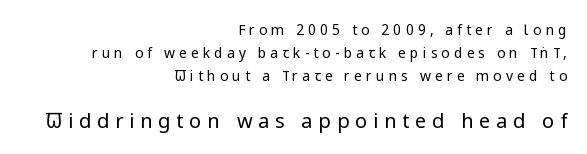
The lower block of text is set noticeably larger than the block above it. How would I describe the line gaps? Plain and ordinary. The lettering holds an erect, upright posture throughout. Loose tracking; the words dissolve into strings of separated letters. This reads as an unemphasized weight, regular at the heaviest. The string is rendered with underlining switched off.
